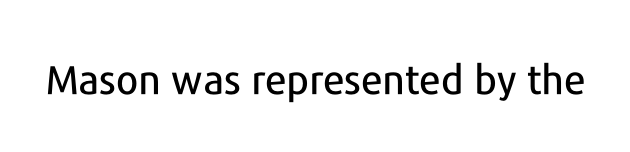
{"serif": "no", "italic": "no", "width": "normal", "stroke_contrast": "low", "x_height": "medium", "monospaced": "no", "underline": "no", "letter_spacing": "normal", "letter_spacing_em": 0.0, "glyph_px": 40}
